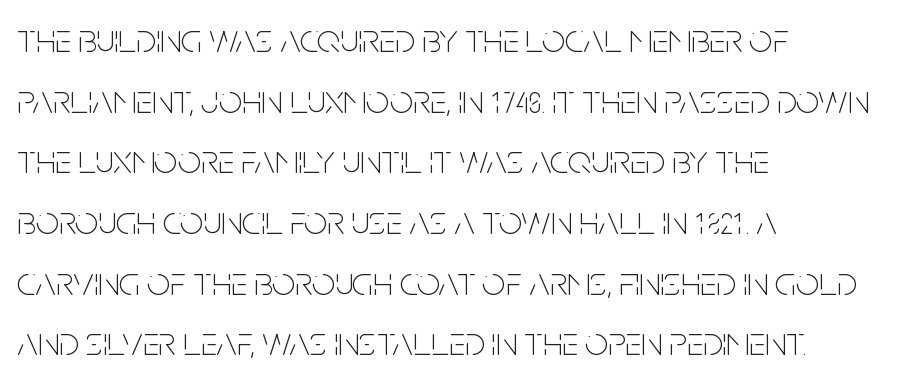
Q: Is the text bold? A: No.
Q: Is the text italic (slanted)? A: No, it is upright.
Q: Is the typeface a serif or a sans-serif typeface? A: Sans-serif.
Q: Is the text underlined? A: No.
Q: How is the paragraph aligned? A: Left-aligned.
Q: Is the spacing between letters normal or unusually wide? A: Normal.
Q: Is the spacing between lines tight, normal or loose? A: Normal.
Q: Width (condensed, normal, or wide)? A: Condensed.
Q: Stroke contrast? A: Low.
Q: x-height? A: Large.
Q: Monospaced? A: No.
